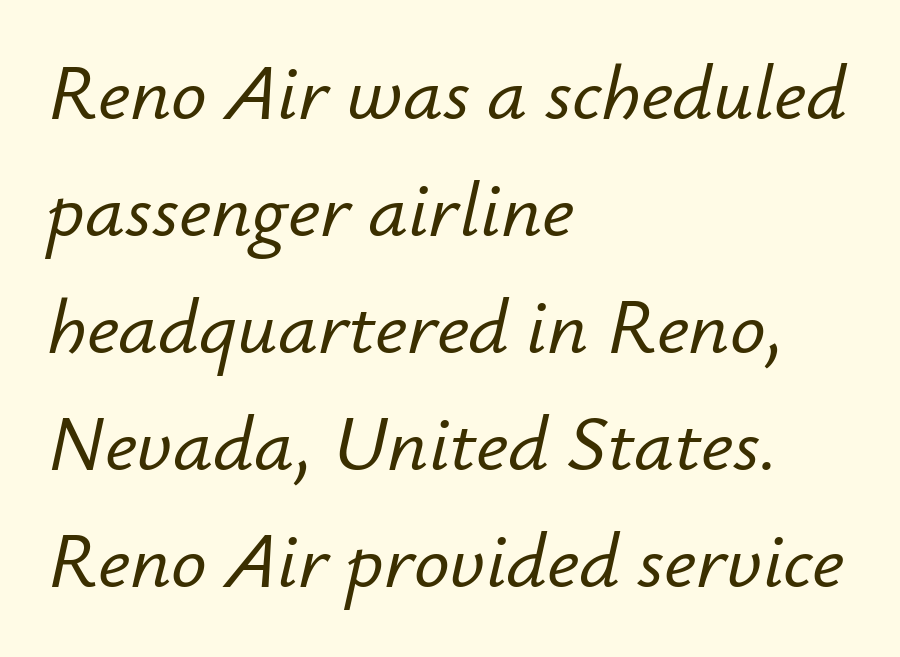
{"italic": "yes", "lean": "right", "slant_degrees": 12, "width": "normal", "stroke_contrast": "low", "x_height": "small", "monospaced": "no", "underline": "no", "align": "left", "line_spacing": "normal", "line_spacing_ratio": 1.48, "letter_spacing": "normal", "letter_spacing_em": 0.0, "glyph_px": 79}
